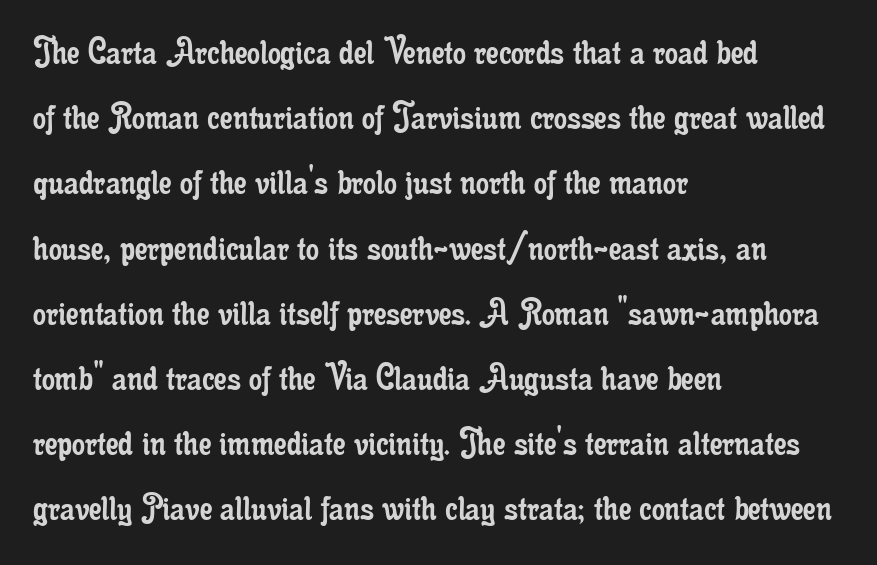
The image shows 41 px regular-weight, condensed serif type, upright; set left-aligned, normal line spacing (1.59x), normal letter spacing, not underlined; low stroke contrast and a small x-height.
